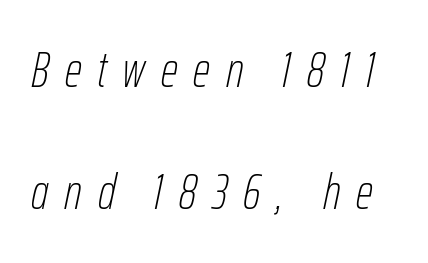
Q: Is the text bold? A: No.
Q: Is the text italic (slanted)? A: Yes, it leans right by about 12 degrees.
Q: Is the text underlined? A: No.
Q: Is the spacing between letters normal or unusually wide? A: Unusually wide.
Q: Is the spacing between lines tight, normal or loose? A: Loose.
Q: Width (condensed, normal, or wide)? A: Condensed.
Q: Stroke contrast? A: Low.
Q: x-height? A: Medium.
Q: Monospaced? A: No.
